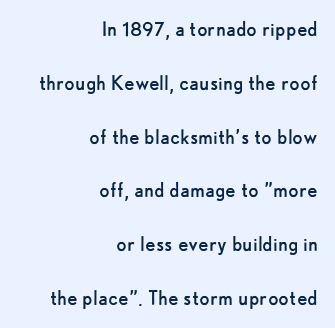
Q: Is the text bold? A: No.
Q: Is the text italic (slanted)? A: No, it is upright.
Q: Is the text underlined? A: No.
Q: How is the paragraph aligned? A: Right-aligned.
Q: Is the spacing between letters normal or unusually wide? A: Normal.
Q: Is the spacing between lines tight, normal or loose? A: Loose.
